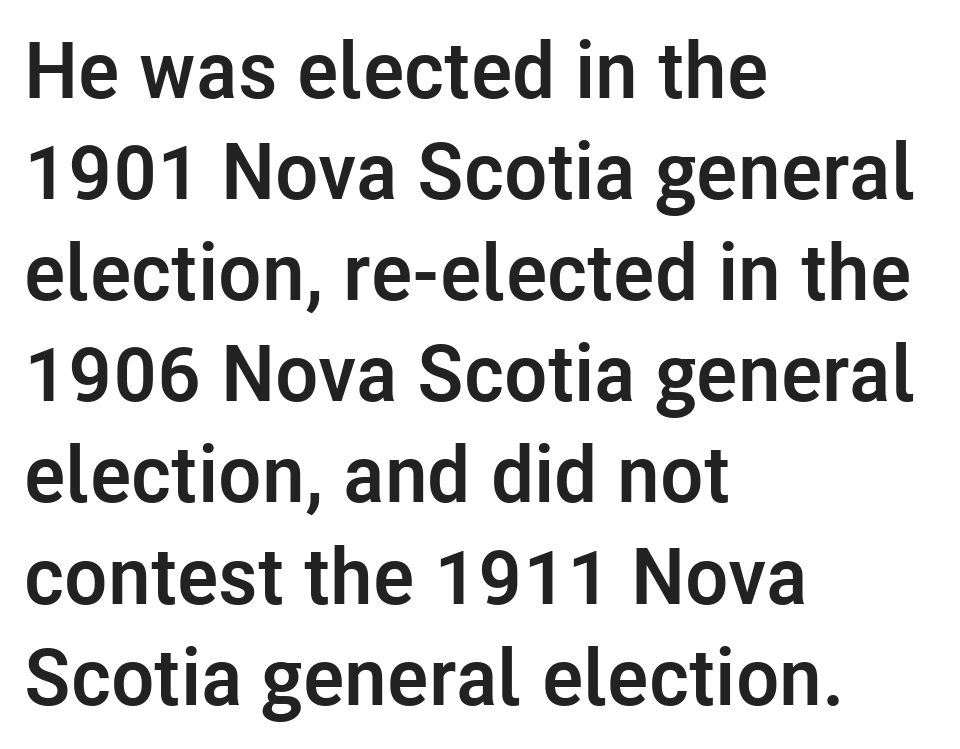
Q: Is the text bold? A: Yes.
Q: Is the text italic (slanted)? A: No, it is upright.
Q: Is the typeface a serif or a sans-serif typeface? A: Sans-serif.
Q: Is the text underlined? A: No.
Q: How is the paragraph aligned? A: Left-aligned.
Q: Is the spacing between letters normal or unusually wide? A: Normal.
Q: Is the spacing between lines tight, normal or loose? A: Normal.
Q: Width (condensed, normal, or wide)? A: Normal.
Q: Stroke contrast? A: Low.
Q: x-height? A: Medium.
Q: Monospaced? A: No.
